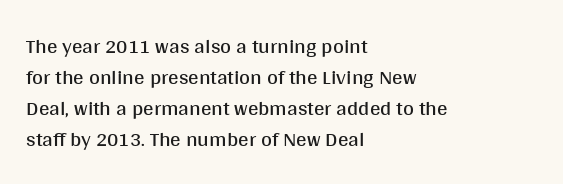
{"italic": "no", "bold": "no", "underline": "no", "align": "left", "line_spacing": "normal", "line_spacing_ratio": 1.47, "letter_spacing": "normal", "letter_spacing_em": 0.0, "glyph_px": 21}
